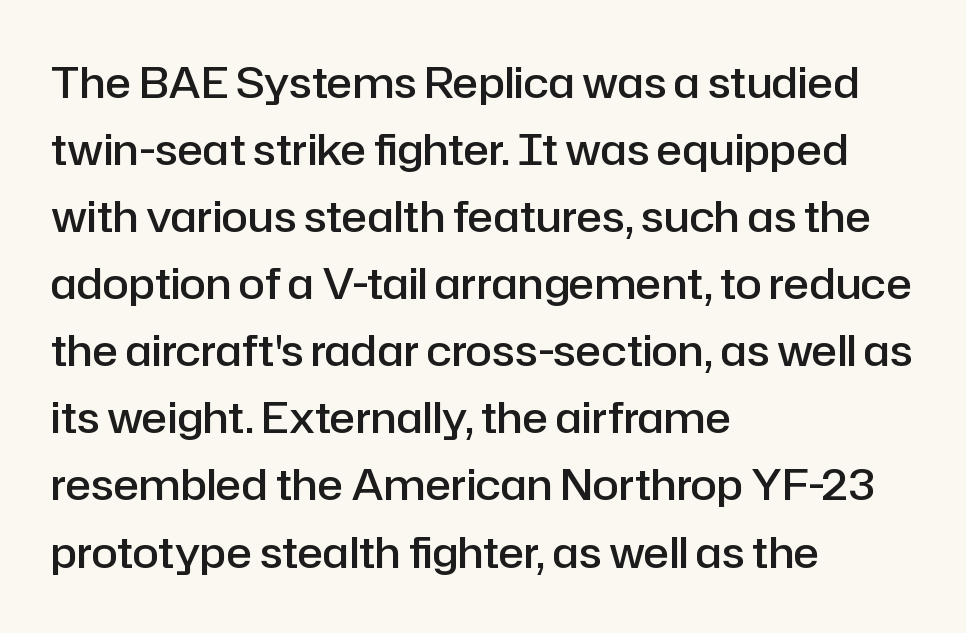
Q: Is the text bold? A: Semi-bold.
Q: Is the text italic (slanted)? A: No, it is upright.
Q: Is the typeface a serif or a sans-serif typeface? A: Sans-serif.
Q: Is the text underlined? A: No.
Q: How is the paragraph aligned? A: Left-aligned.
Q: Is the spacing between letters normal or unusually wide? A: Normal.
Q: Is the spacing between lines tight, normal or loose? A: Normal.
Q: Width (condensed, normal, or wide)? A: Normal.
Q: Stroke contrast? A: Low.
Q: x-height? A: Medium.
Q: Monospaced? A: No.
